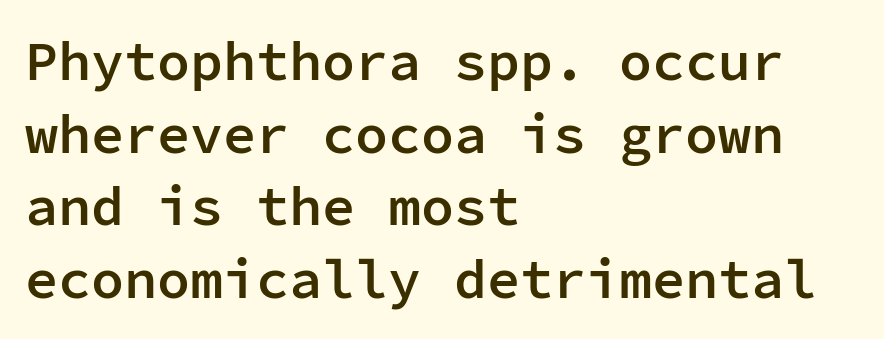
The image shows 55 px semibold sans-serif type, upright, monospaced; set left-aligned, normal line spacing (1.32x), normal letter spacing, not underlined; low stroke contrast and a medium x-height.
